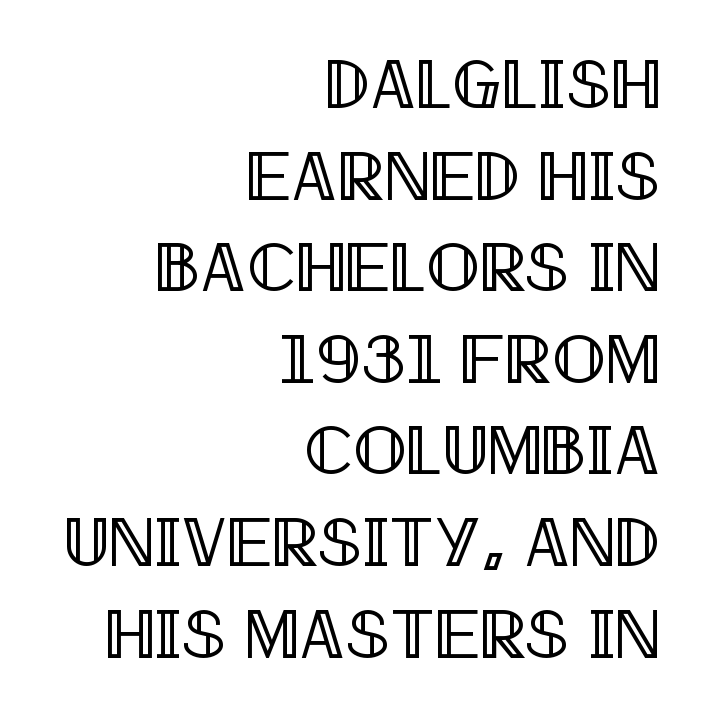
Q: Is the text italic (slanted)? A: No, it is upright.
Q: Is the text underlined? A: No.
Q: How is the paragraph aligned? A: Right-aligned.
Q: Is the spacing between letters normal or unusually wide? A: Normal.
Q: Is the spacing between lines tight, normal or loose? A: Normal.
Q: Width (condensed, normal, or wide)? A: Condensed.
Q: x-height? A: Large.
Q: Monospaced? A: No.
